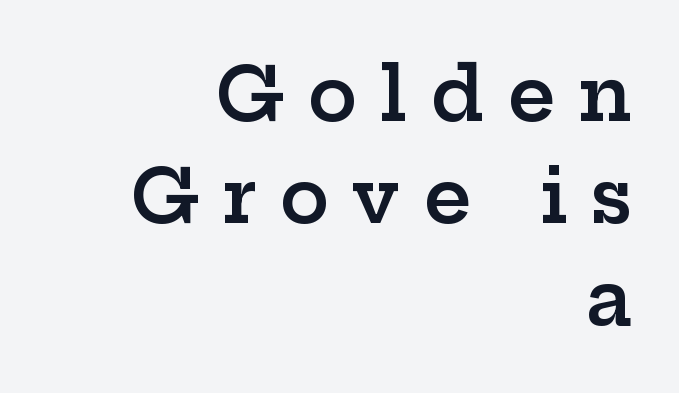
The image shows 74 px semibold, wide serif type, upright; set right-aligned, normal line spacing (1.38x), unusually wide letter spacing (+0.31 em), not underlined; low stroke contrast and a medium x-height.
